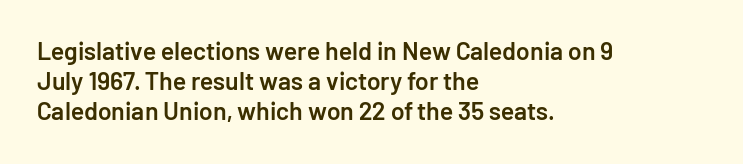
Posture: straight, roman, zero tilt. Unmarked baselines from the first word to the last. Spacing between characters is what you'd get straight out of the box. The face used here is a semibold: visibly heavier than regular, lighter than bold.
